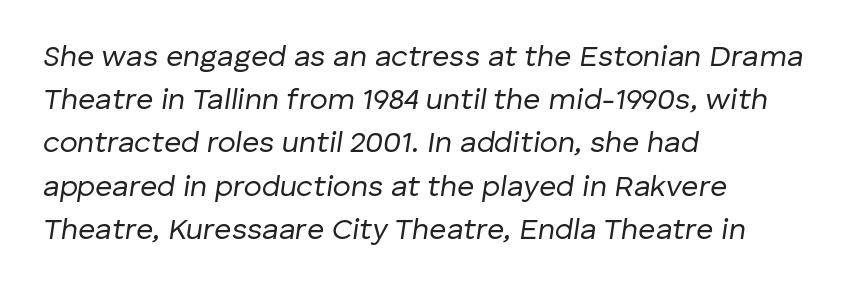
The image shows 30 px regular-weight type, italic (leaning right); set left-aligned, normal line spacing (1.44x), normal letter spacing, not underlined; low stroke contrast and a medium x-height.
